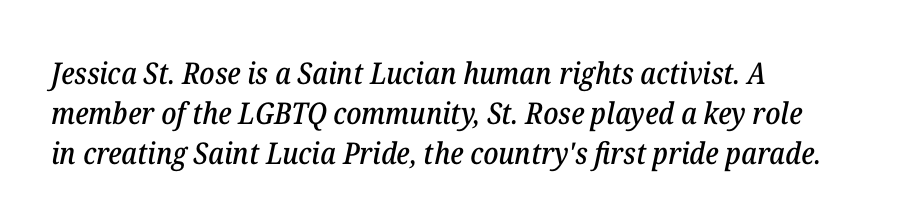
{"serif": "yes", "italic": "yes", "lean": "right", "slant_degrees": 12, "width": "normal", "stroke_contrast": "low", "x_height": "medium", "monospaced": "no", "underline": "no", "align": "left", "line_spacing": "normal", "line_spacing_ratio": 1.33, "letter_spacing": "normal", "letter_spacing_em": 0.0, "glyph_px": 30}
